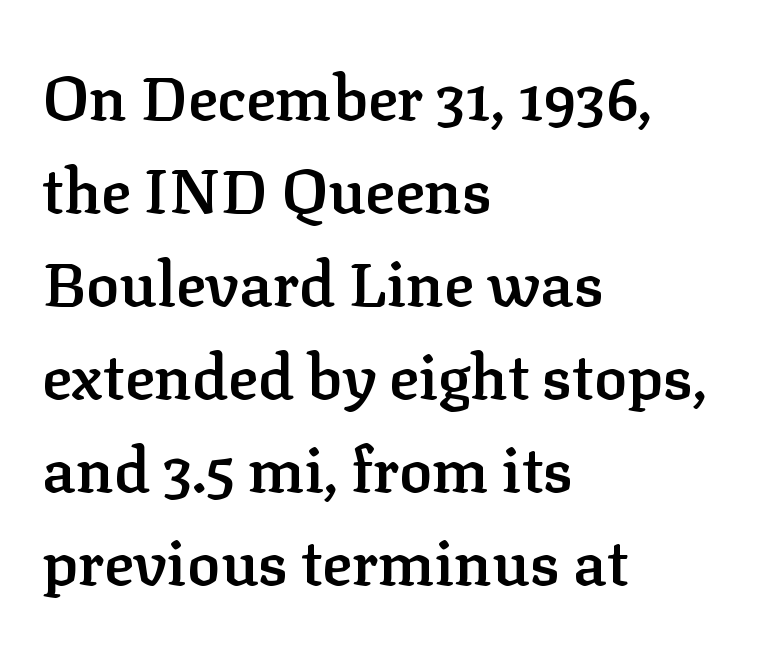
Descender tails drop into unmarked territory. Evenly set lines give the paragraph a standard silhouette. The rendering uses natural spacing where letterforms have individual widths. Set as a demibold, roughly 600 on the weight scale.
